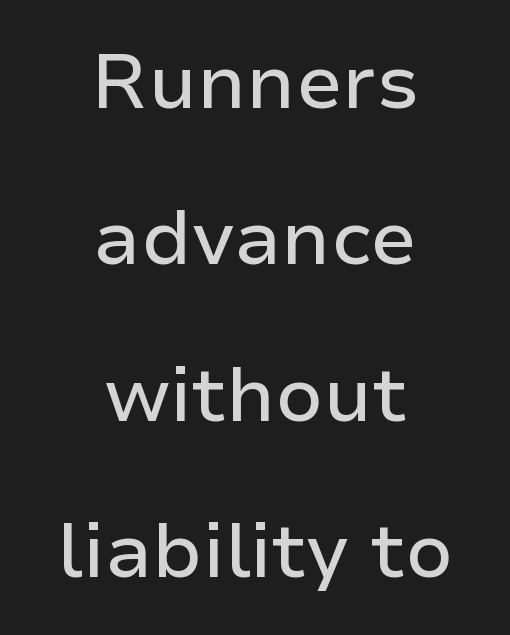
The image shows 77 px sans-serif type, upright; set centered, loose line spacing (2.03x), normal letter spacing, not underlined; low stroke contrast and a medium x-height.
